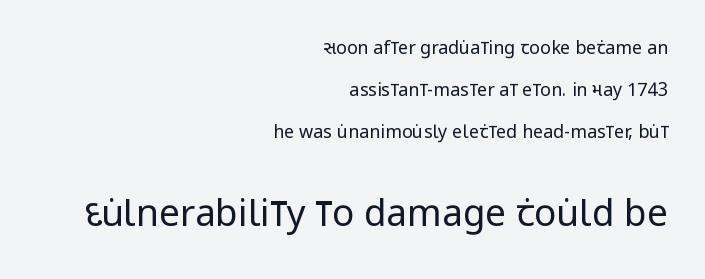
The image shows 37 px regular-weight, condensed sans-serif type, upright; set right-aligned, loose line spacing (2.32x), normal letter spacing, not underlined; the second (bottom) block is 2.06x larger; low stroke contrast and a large x-height.
